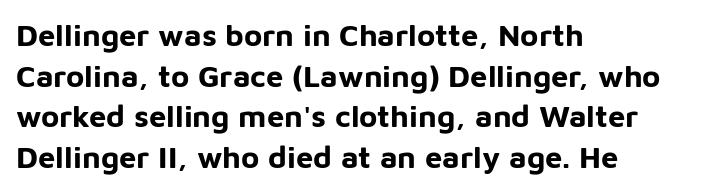
Q: Is the text bold? A: Yes.
Q: Is the text italic (slanted)? A: No, it is upright.
Q: Is the typeface a serif or a sans-serif typeface? A: Sans-serif.
Q: Is the text underlined? A: No.
Q: How is the paragraph aligned? A: Left-aligned.
Q: Is the spacing between letters normal or unusually wide? A: Normal.
Q: Is the spacing between lines tight, normal or loose? A: Normal.
Q: Width (condensed, normal, or wide)? A: Normal.
Q: Stroke contrast? A: Low.
Q: x-height? A: Medium.
Q: Monospaced? A: No.
